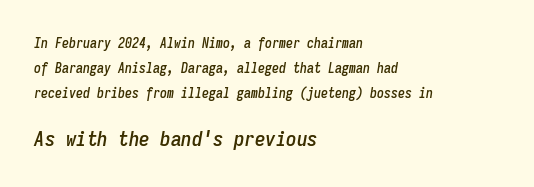
Does the copy run flush right? No — it runs flush left. Designer's note — italics engaged. Plain, unruled lines of type. The face used here is rendered with its standard letterfit. This layout puts the modest block above and the oversized block below.
